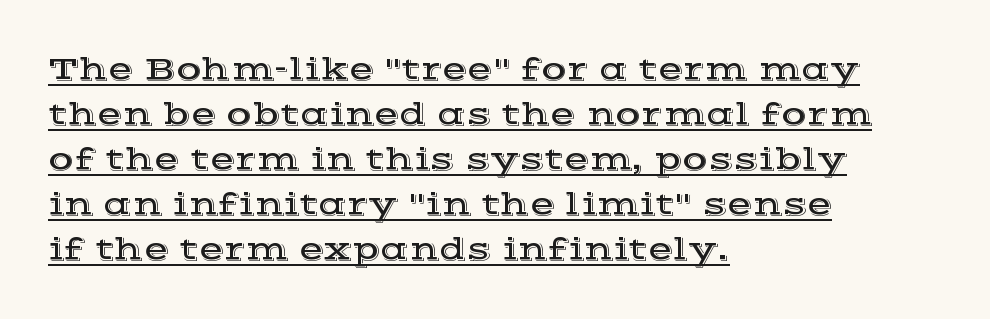
The image shows 33 px wide serif type, upright; set left-aligned, normal line spacing (1.36x), normal letter spacing, underlined; a medium x-height.
